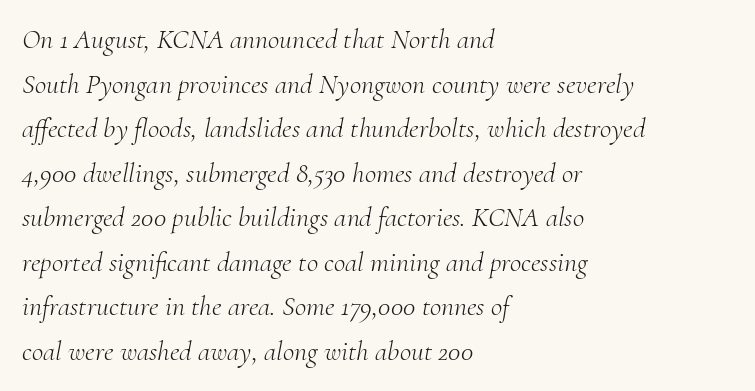
Tracking value appears to be zero — textbook default spacing. Caption: multi-line text, flush left, ragged right. Do the characters align in a grid? No, the font is proportional. Each row of text sits above clean, open space.
